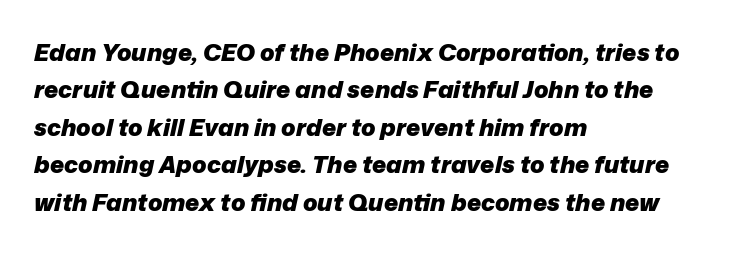
Q: Is the text bold? A: Yes.
Q: Is the text italic (slanted)? A: Yes, it leans right by about 12 degrees.
Q: Is the text underlined? A: No.
Q: How is the paragraph aligned? A: Left-aligned.
Q: Is the spacing between letters normal or unusually wide? A: Normal.
Q: Is the spacing between lines tight, normal or loose? A: Normal.
